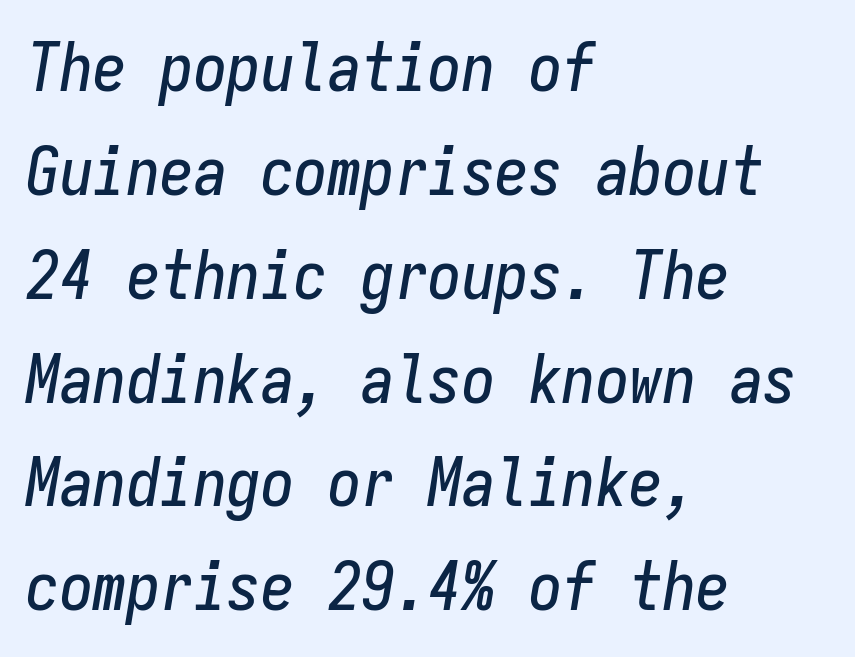
Q: Is the text italic (slanted)? A: Yes, it leans right by about 9 degrees.
Q: Is the text underlined? A: No.
Q: How is the paragraph aligned? A: Left-aligned.
Q: Is the spacing between letters normal or unusually wide? A: Normal.
Q: Is the spacing between lines tight, normal or loose? A: Normal.
Q: Width (condensed, normal, or wide)? A: Condensed.
Q: Stroke contrast? A: Low.
Q: x-height? A: Medium.
Q: Monospaced? A: Yes.
